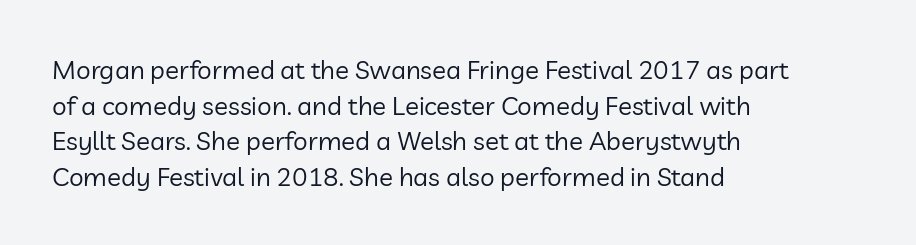
Q: Is the text bold? A: No.
Q: Is the text italic (slanted)? A: No, it is upright.
Q: Is the text underlined? A: No.
Q: How is the paragraph aligned? A: Left-aligned.
Q: Is the spacing between letters normal or unusually wide? A: Normal.
Q: Is the spacing between lines tight, normal or loose? A: Normal.
